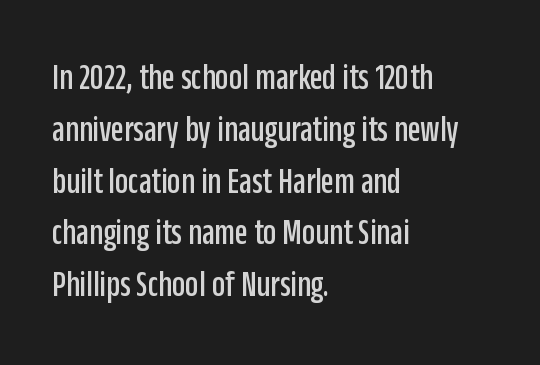
Q: Is the text italic (slanted)? A: No, it is upright.
Q: Is the typeface a serif or a sans-serif typeface? A: Sans-serif.
Q: Is the text underlined? A: No.
Q: How is the paragraph aligned? A: Left-aligned.
Q: Is the spacing between letters normal or unusually wide? A: Normal.
Q: Is the spacing between lines tight, normal or loose? A: Normal.
Q: Width (condensed, normal, or wide)? A: Condensed.
Q: Stroke contrast? A: Low.
Q: x-height? A: Large.
Q: Monospaced? A: No.
